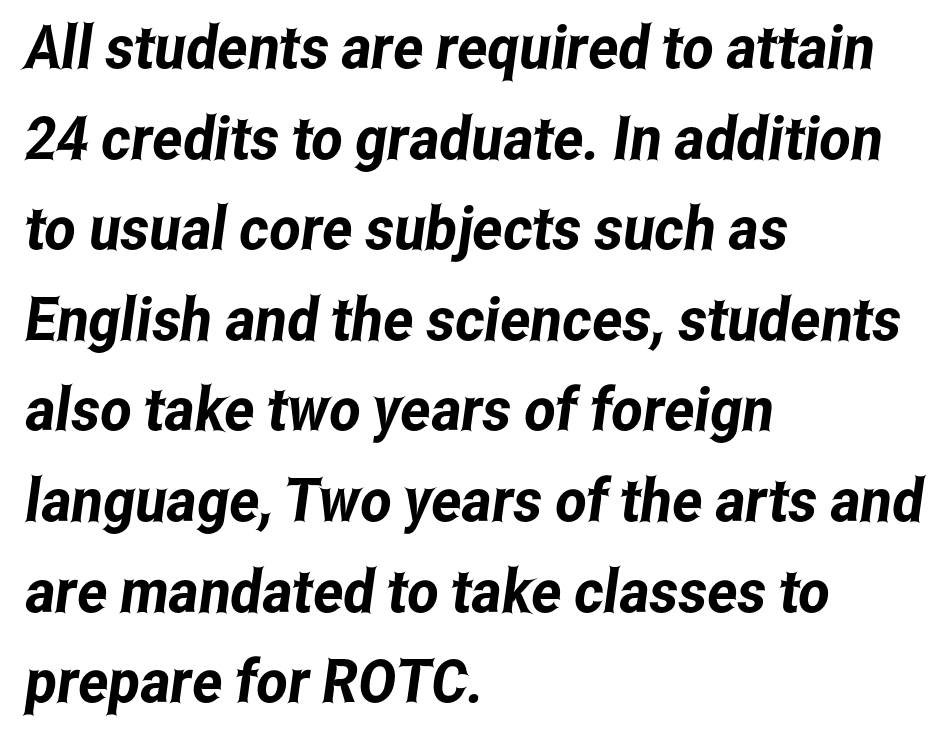
{"serif": "no", "width": "condensed", "stroke_contrast": "low", "x_height": "medium", "monospaced": "no", "underline": "no", "align": "left", "line_spacing": "normal", "line_spacing_ratio": 1.51, "letter_spacing": "normal", "letter_spacing_em": 0.0, "glyph_px": 60}
